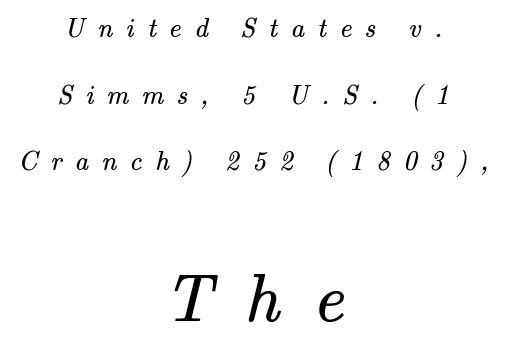
The image shows 68 px regular-weight serif type; set centered, loose line spacing (2.47x), unusually wide letter spacing (+0.48 em), not underlined; the second (bottom) block is 2.52x larger; medium stroke contrast and a small x-height.
